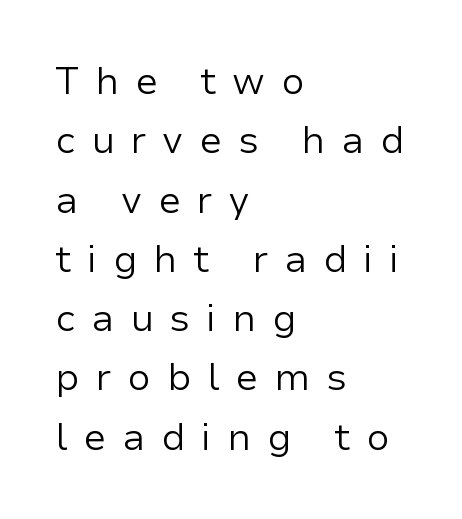
The compositor pushed each line to the left boundary. Counters stay open thanks to moderate or lighter strokes. Unmarked baselines from the first word to the last. Does the lettering tilt? It doesn't — this is upright.
